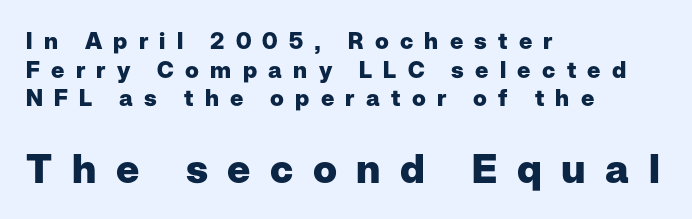
Plenty of ink on the page — the face is bold. The lettering stays uniformly vertical, giving the passage a roman look. All the whitespace from short lines collects on the right. How are the letters spaced? Widely, with obvious added tracking. The space beneath each line is pristine and unruled. Here the designer chose a conventional face with non-uniform glyph widths.
